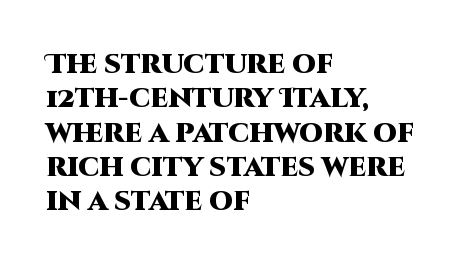
A typesetter would mark this as roman, not italic. Does the copy run flush right? No — it runs flush left. These words are printed bold, with thick strokes throughout. Successive baselines arrive at the customary interval. Caption: standard tracking, unaltered.
